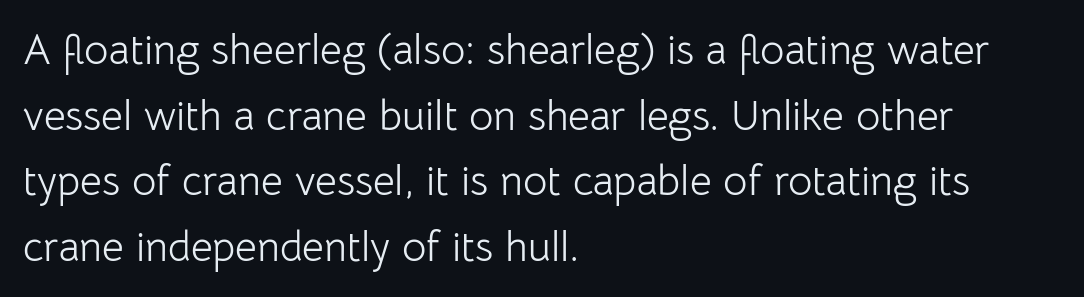
{"serif": "no", "italic": "no", "bold": "no", "weight": "light", "width": "normal", "stroke_contrast": "low", "x_height": "medium", "monospaced": "no", "underline": "no", "align": "left", "line_spacing": "normal", "line_spacing_ratio": 1.56, "letter_spacing": "normal", "letter_spacing_em": 0.0, "glyph_px": 42}
